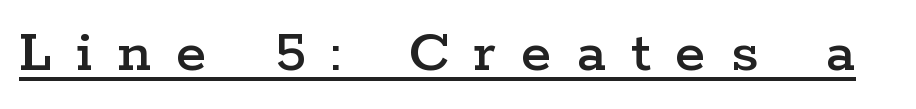
{"serif": "yes", "italic": "no", "width": "wide", "stroke_contrast": "low", "x_height": "medium", "monospaced": "no", "underline": "yes", "letter_spacing": "wide", "letter_spacing_em": 0.4, "glyph_px": 62}
